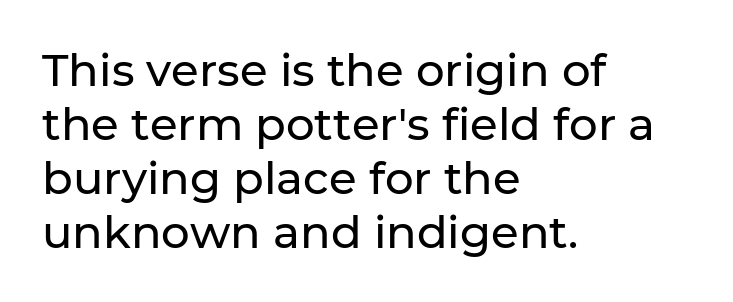
Underlining? Definitely not there. The ragged edge is on the right, which tells us the setting is flush left. The letters advance in unequal steps, a hallmark of proportional type. Tall strokes in this sample are plumb rather than angled.
